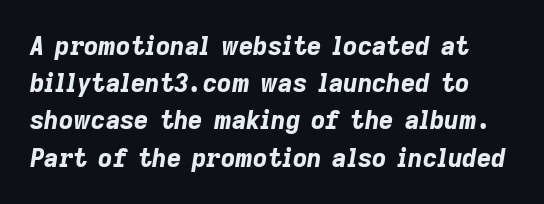
Rendered with sloped, italic letterforms. Regular leading. Tracking here is standard; glyphs follow each other at the usual distance. Descender tails drop into unmarked territory. In terms of weight, the rendering is a true, heavy bold.
